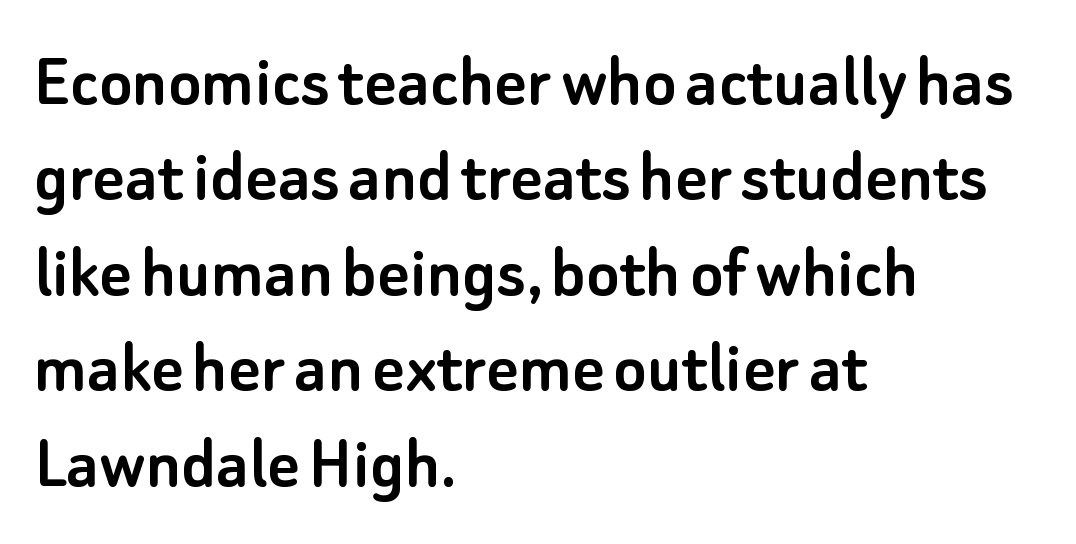
{"serif": "no", "italic": "no", "width": "normal", "stroke_contrast": "low", "x_height": "small", "monospaced": "no", "underline": "no", "align": "left", "line_spacing_ratio": 1.24, "letter_spacing": "normal", "letter_spacing_em": 0.0, "glyph_px": 77}
